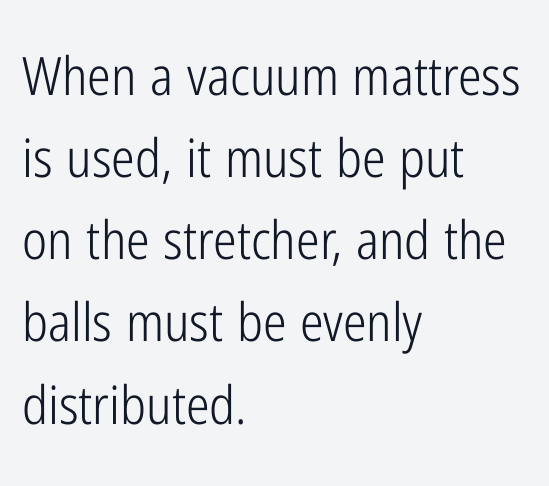
The image shows 53 px light, condensed sans-serif type, upright; set left-aligned, normal line spacing (1.55x), normal letter spacing, not underlined; low stroke contrast and a medium x-height.
